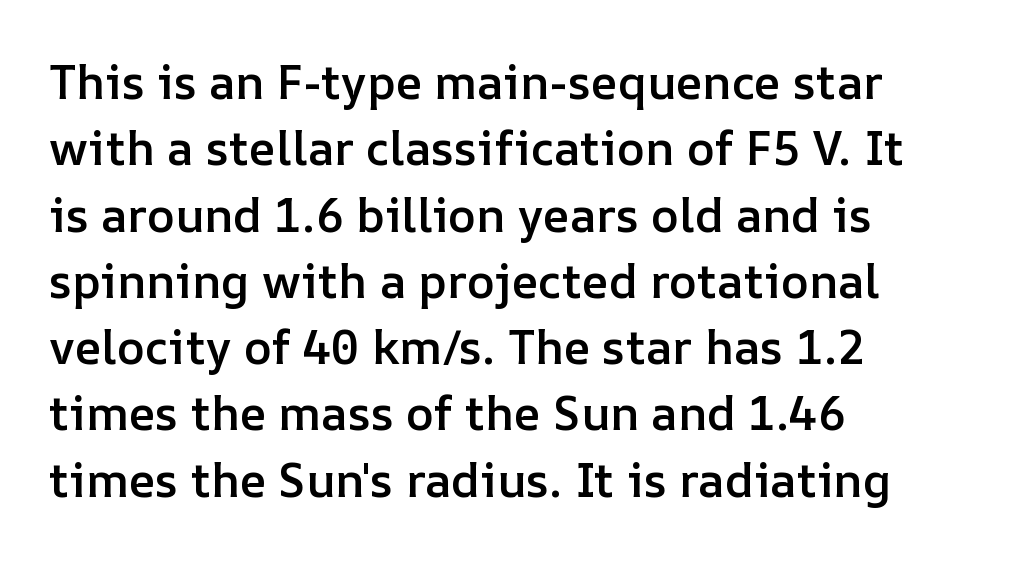
{"italic": "no", "bold": "semi", "weight": "semibold", "width": "normal", "stroke_contrast": "low", "x_height": "medium", "monospaced": "no", "underline": "no", "align": "left", "line_spacing": "normal", "line_spacing_ratio": 1.41, "letter_spacing": "normal", "letter_spacing_em": 0.0, "glyph_px": 47}
